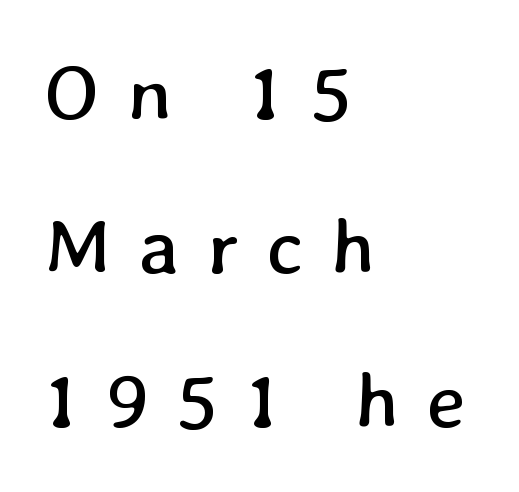
{"bold": "no", "weight": "regular", "width": "normal", "stroke_contrast": "low", "x_height": "medium", "monospaced": "no", "underline": "no", "align": "left", "line_spacing": "loose", "line_spacing_ratio": 1.95, "letter_spacing": "wide", "letter_spacing_em": 0.35, "glyph_px": 79}
